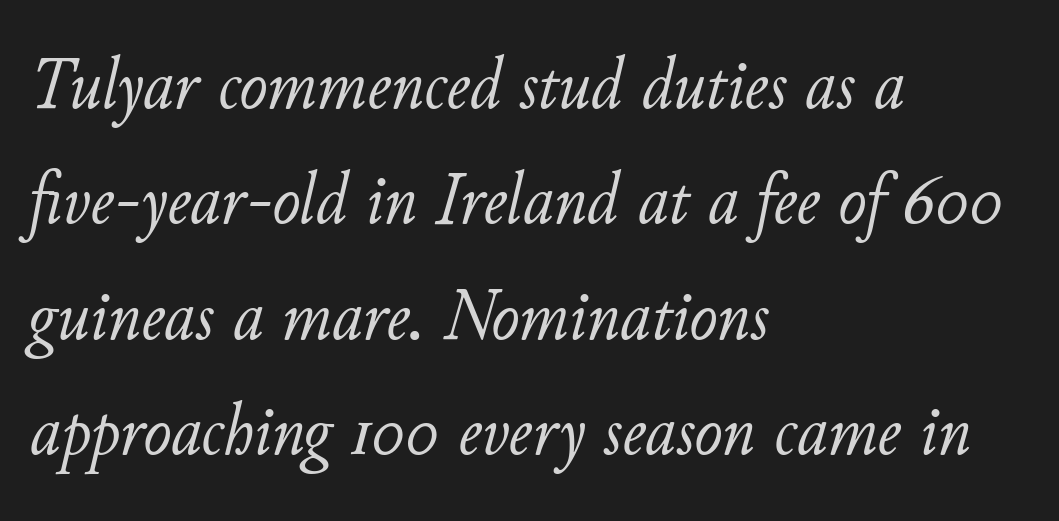
{"italic": "yes", "lean": "right", "slant_degrees": 11, "bold": "no", "weight": "light", "width": "normal", "stroke_contrast": "low", "x_height": "small", "monospaced": "no", "underline": "no", "align": "left", "line_spacing": "normal", "line_spacing_ratio": 1.54, "letter_spacing": "normal", "letter_spacing_em": 0.0, "glyph_px": 75}
